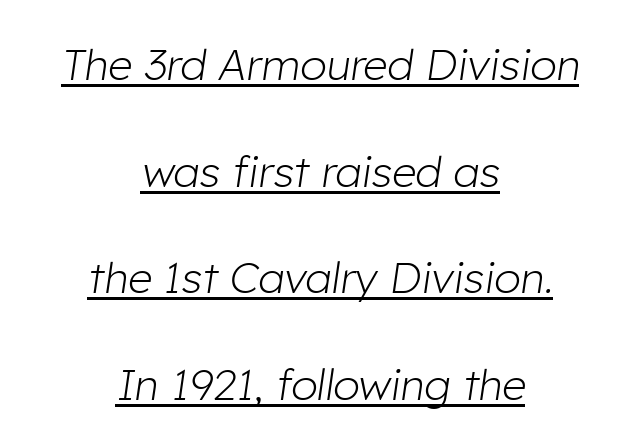
Q: Is the text bold? A: No.
Q: Is the text italic (slanted)? A: Yes, it leans right by about 8 degrees.
Q: Is the text underlined? A: Yes.
Q: How is the paragraph aligned? A: Centered.
Q: Is the spacing between letters normal or unusually wide? A: Normal.
Q: Is the spacing between lines tight, normal or loose? A: Loose.
Q: Width (condensed, normal, or wide)? A: Normal.
Q: Stroke contrast? A: Low.
Q: x-height? A: Medium.
Q: Monospaced? A: No.
